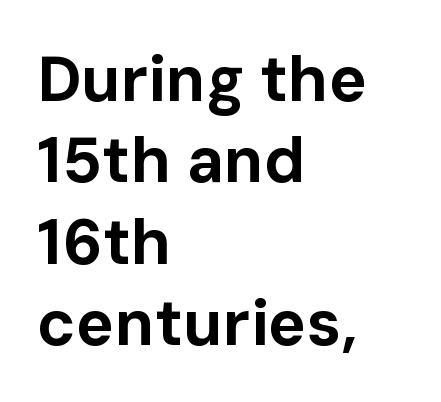
{"serif": "no", "italic": "no", "bold": "yes", "weight": "bold", "width": "normal", "stroke_contrast": "low", "x_height": "medium", "monospaced": "no", "underline": "no", "align": "left", "line_spacing": "normal", "line_spacing_ratio": 1.27, "letter_spacing": "normal", "letter_spacing_em": 0.0, "glyph_px": 64}
